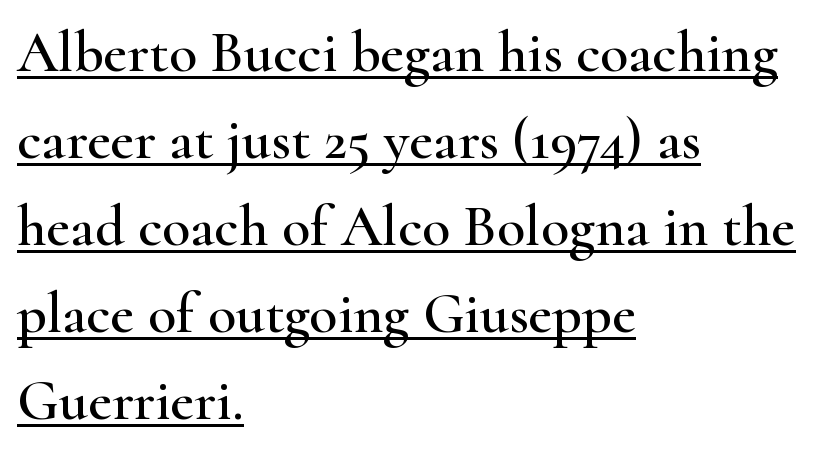
Does extra space separate the letters? No, they use regular spacing. The rendering uses a moderate line-height, typical for paragraphs. You could not count columns in this text — the font is proportionally spaced. In terms of letterform style, serifs are clearly present. Check the space under the baseline: a stroke is drawn there.
